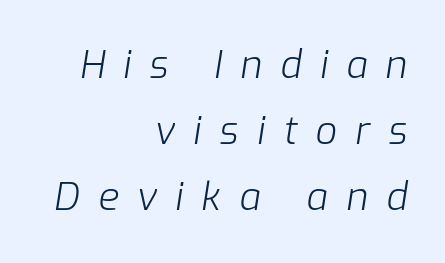
{"italic": "yes", "lean": "right", "slant_degrees": 9, "bold": "no", "weight": "light", "width": "normal", "stroke_contrast": "low", "x_height": "medium", "monospaced": "no", "underline": "no", "align": "right", "line_spacing_ratio": 1.74, "letter_spacing": "wide", "letter_spacing_em": 0.48, "glyph_px": 38}
